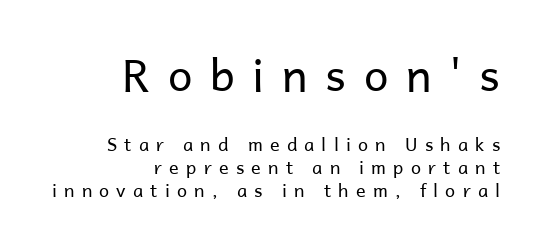
{"serif": "no", "italic": "no", "bold": "no", "weight": "regular", "width": "normal", "stroke_contrast": "low", "x_height": "medium", "monospaced": "no", "underline": "no", "align": "right", "line_spacing": "normal", "line_spacing_ratio": 1.29, "letter_spacing": "wide", "letter_spacing_em": 0.4, "larger_block": "first", "size_ratio": 2.44, "glyph_px": 44}
